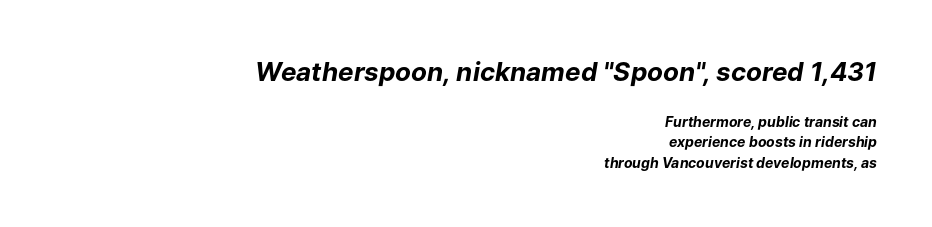
The image shows 26 px bold type, italic (leaning right); set right-aligned, normal line spacing (1.44x), normal letter spacing, not underlined; the first (top) block is 1.86x larger.
